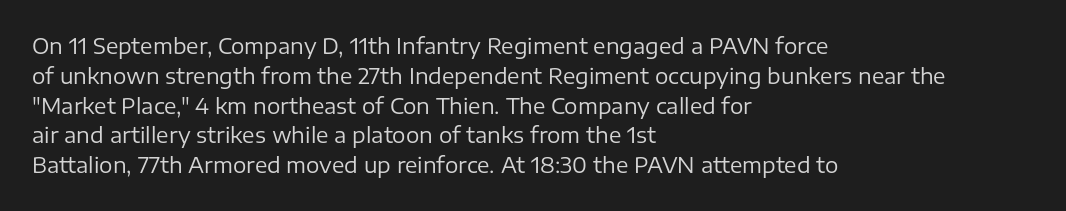
The image shows 21 px text type, upright; set left-aligned, normal line spacing (1.42x), normal letter spacing, not underlined.
